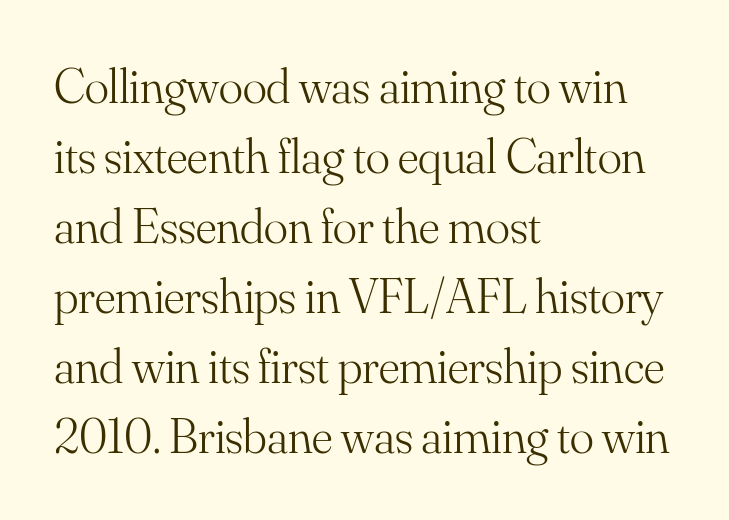
Q: Is the text bold? A: No.
Q: Is the text italic (slanted)? A: No, it is upright.
Q: Is the typeface a serif or a sans-serif typeface? A: Serif.
Q: Is the text underlined? A: No.
Q: How is the paragraph aligned? A: Left-aligned.
Q: Is the spacing between letters normal or unusually wide? A: Normal.
Q: Is the spacing between lines tight, normal or loose? A: Normal.
Q: Width (condensed, normal, or wide)? A: Normal.
Q: Stroke contrast? A: Medium.
Q: x-height? A: Small.
Q: Monospaced? A: No.
